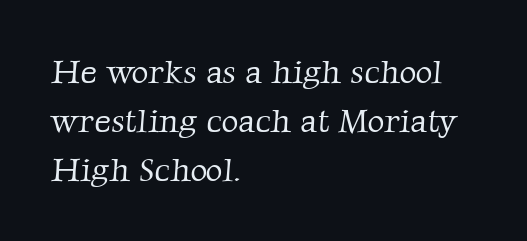
Q: Is the text bold? A: No.
Q: Is the typeface a serif or a sans-serif typeface? A: Serif.
Q: Is the text underlined? A: No.
Q: How is the paragraph aligned? A: Left-aligned.
Q: Is the spacing between letters normal or unusually wide? A: Normal.
Q: Is the spacing between lines tight, normal or loose? A: Normal.
Q: Width (condensed, normal, or wide)? A: Normal.
Q: Stroke contrast? A: Low.
Q: x-height? A: Medium.
Q: Monospaced? A: No.
